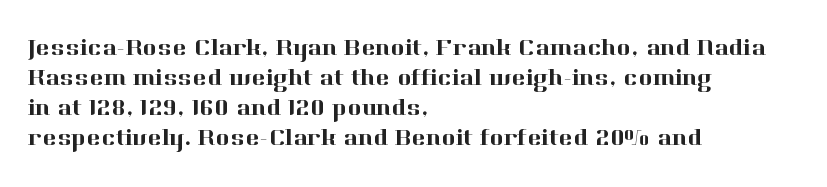
The image shows 24 px text type, upright; set left-aligned, normal line spacing (1.25x), normal letter spacing, not underlined.
